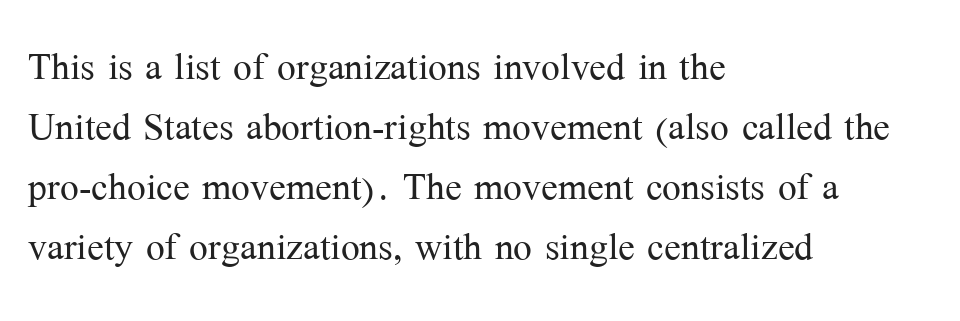
{"serif": "yes", "italic": "no", "bold": "no", "weight": "light", "width": "normal", "stroke_contrast": "medium", "x_height": "medium", "monospaced": "no", "underline": "no", "align": "left", "line_spacing_ratio": 1.2, "letter_spacing": "normal", "letter_spacing_em": 0.0, "glyph_px": 50}
